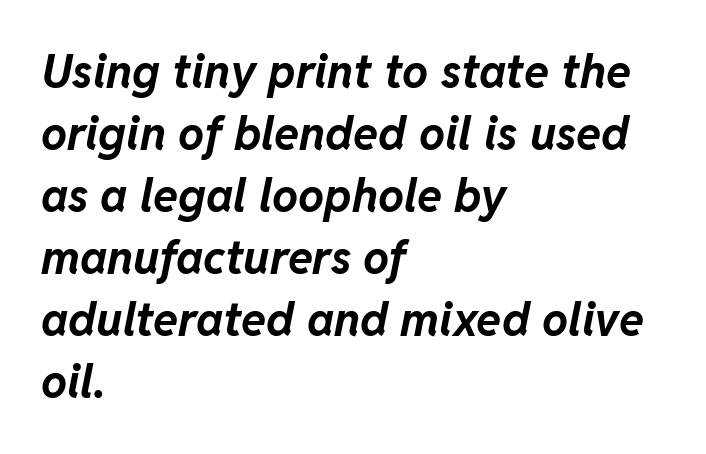
{"italic": "yes", "lean": "right", "slant_degrees": 11, "bold": "yes", "weight": "bold", "width": "normal", "stroke_contrast": "low", "x_height": "medium", "monospaced": "no", "underline": "no", "align": "left", "line_spacing": "normal", "line_spacing_ratio": 1.35, "letter_spacing": "normal", "letter_spacing_em": 0.0, "glyph_px": 46}
